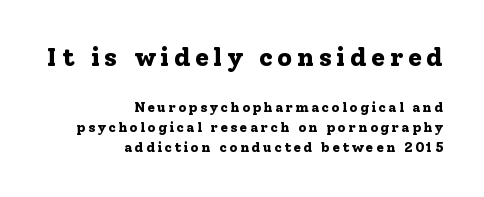
Q: Is the text bold? A: Yes.
Q: Is the text italic (slanted)? A: No, it is upright.
Q: Is the text underlined? A: No.
Q: How is the paragraph aligned? A: Right-aligned.
Q: Is the spacing between lines tight, normal or loose? A: Normal.
Q: Which block of text is set in a larger size, the first (top) or the second (bottom)? A: The first (top) one.
